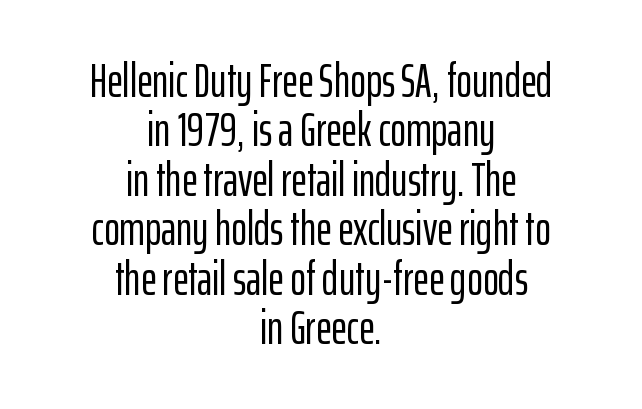
Q: Is the text italic (slanted)? A: No, it is upright.
Q: Is the typeface a serif or a sans-serif typeface? A: Sans-serif.
Q: Is the text underlined? A: No.
Q: How is the paragraph aligned? A: Centered.
Q: Is the spacing between letters normal or unusually wide? A: Normal.
Q: Is the spacing between lines tight, normal or loose? A: Tight.
Q: Width (condensed, normal, or wide)? A: Condensed.
Q: Stroke contrast? A: Low.
Q: x-height? A: Medium.
Q: Monospaced? A: No.
